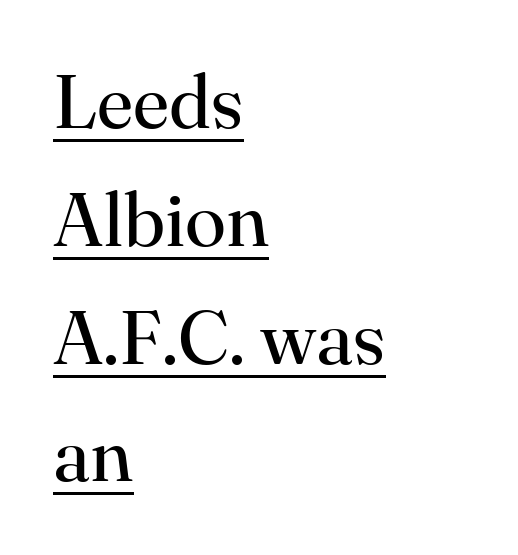
{"serif": "yes", "italic": "no", "bold": "no", "weight": "regular", "width": "normal", "stroke_contrast": "high", "x_height": "small", "monospaced": "no", "underline": "yes", "align": "left", "line_spacing": "normal", "line_spacing_ratio": 1.55, "letter_spacing": "normal", "letter_spacing_em": 0.0, "glyph_px": 76}
